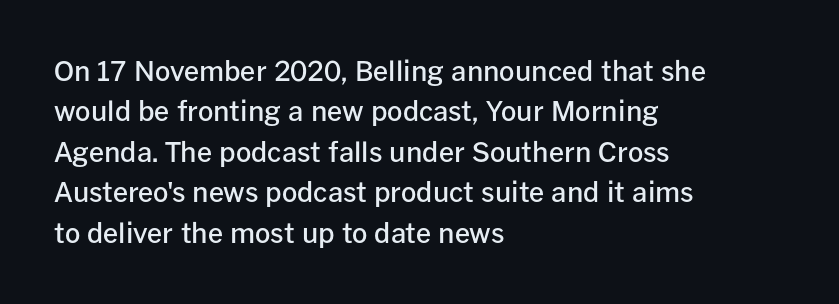
{"italic": "no", "bold": "semi", "underline": "no", "align": "left", "line_spacing": "normal", "line_spacing_ratio": 1.5, "letter_spacing": "normal", "letter_spacing_em": 0.0, "glyph_px": 27}
